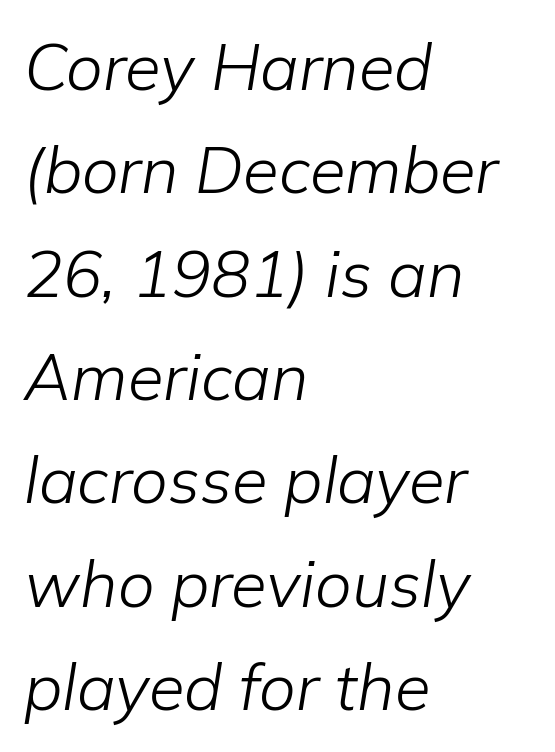
Q: Is the text bold? A: No.
Q: Is the text italic (slanted)? A: Yes, it leans right by about 9 degrees.
Q: Is the text underlined? A: No.
Q: How is the paragraph aligned? A: Left-aligned.
Q: Is the spacing between letters normal or unusually wide? A: Normal.
Q: Is the spacing between lines tight, normal or loose? A: Normal.
Q: Width (condensed, normal, or wide)? A: Normal.
Q: Stroke contrast? A: Low.
Q: x-height? A: Medium.
Q: Monospaced? A: No.
